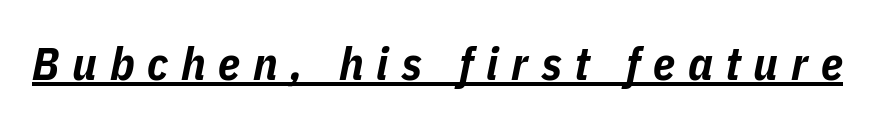
Q: Is the text bold? A: Yes.
Q: Is the text italic (slanted)? A: Yes, it leans right by about 11 degrees.
Q: Is the text underlined? A: Yes.
Q: Is the spacing between letters normal or unusually wide? A: Unusually wide.
Q: Width (condensed, normal, or wide)? A: Condensed.
Q: Stroke contrast? A: Low.
Q: x-height? A: Medium.
Q: Monospaced? A: No.
